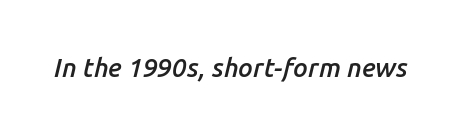
Q: Is the text bold? A: Semi-bold.
Q: Is the text italic (slanted)? A: Yes, it leans right by about 14 degrees.
Q: Is the text underlined? A: No.
Q: Is the spacing between letters normal or unusually wide? A: Normal.
